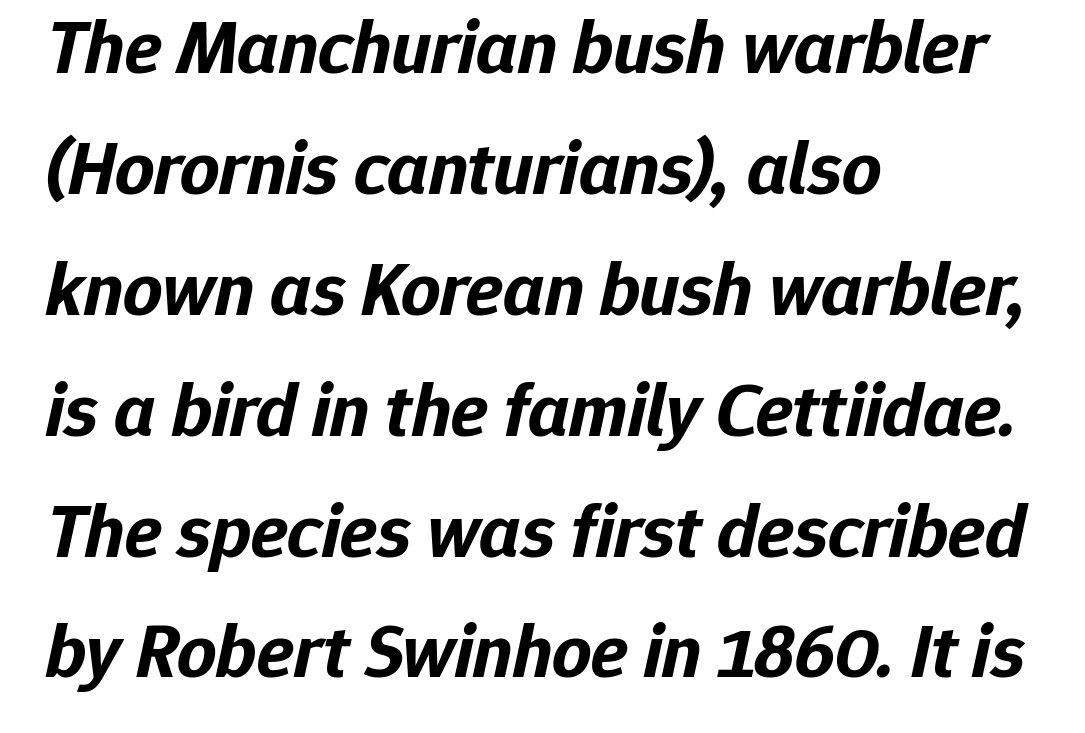
Does the leading feel generous? No, just average. Observe the lean: these are italic letterforms. The passage shown has conventional tracking throughout. On the weight axis this lands at bold, roughly 700. Each letter keeps its own natural width here, so spacing adapts to shape.
